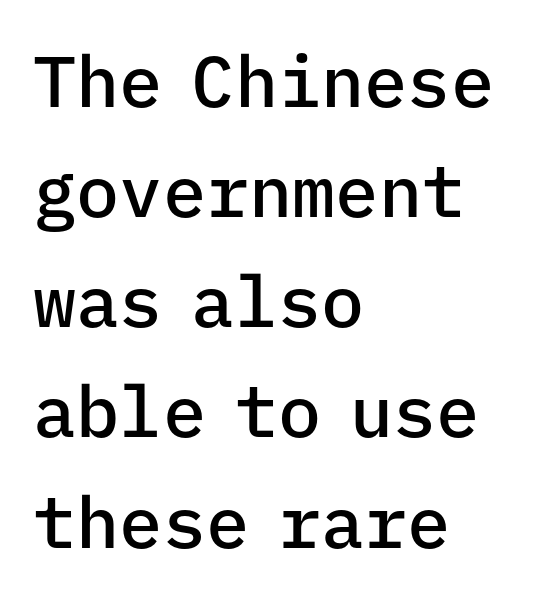
Quick note: interline space is typical. When letters stand straight like this, we call the style roman or upright. Unlike a traditional serif, this face leaves its strokes unadorned. Here the designer chose a console-style face with uniform glyph widths.
